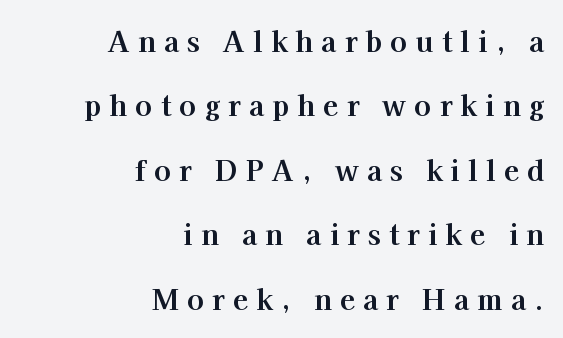
{"serif": "yes", "italic": "no", "bold": "yes", "weight": "bold", "width": "normal", "stroke_contrast": "high", "x_height": "medium", "monospaced": "no", "underline": "no", "align": "right", "line_spacing": "loose", "line_spacing_ratio": 2.3, "letter_spacing": "wide", "letter_spacing_em": 0.29, "glyph_px": 28}
